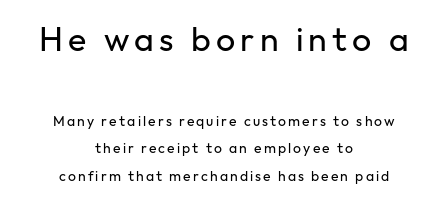
Q: Is the text bold? A: No.
Q: Is the text italic (slanted)? A: No, it is upright.
Q: Is the typeface a serif or a sans-serif typeface? A: Sans-serif.
Q: Is the text underlined? A: No.
Q: How is the paragraph aligned? A: Centered.
Q: Is the spacing between lines tight, normal or loose? A: Loose.
Q: Which block of text is set in a larger size, the first (top) or the second (bottom)? A: The first (top) one.
Q: Width (condensed, normal, or wide)? A: Normal.
Q: Stroke contrast? A: Low.
Q: x-height? A: Medium.
Q: Monospaced? A: No.
